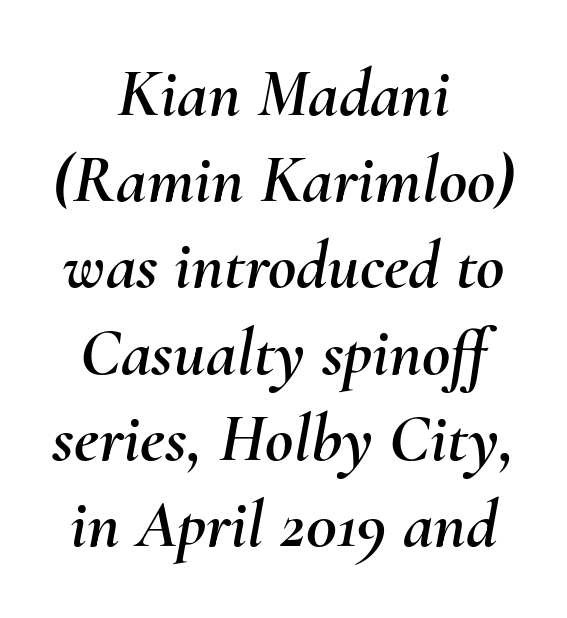
{"italic": "yes", "lean": "right", "slant_degrees": 10, "width": "normal", "stroke_contrast": "medium", "x_height": "small", "monospaced": "no", "underline": "no", "align": "center", "line_spacing": "normal", "line_spacing_ratio": 1.25, "letter_spacing": "normal", "letter_spacing_em": 0.0, "glyph_px": 69}
